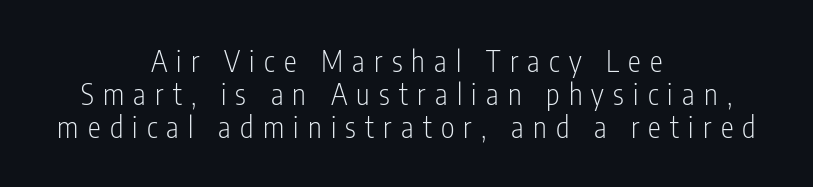
Q: Is the text bold? A: No.
Q: Is the text italic (slanted)? A: No, it is upright.
Q: Is the typeface a serif or a sans-serif typeface? A: Sans-serif.
Q: Is the text underlined? A: No.
Q: How is the paragraph aligned? A: Centered.
Q: Is the spacing between letters normal or unusually wide? A: Unusually wide.
Q: Is the spacing between lines tight, normal or loose? A: Tight.
Q: Width (condensed, normal, or wide)? A: Condensed.
Q: Stroke contrast? A: Low.
Q: x-height? A: Medium.
Q: Monospaced? A: No.
